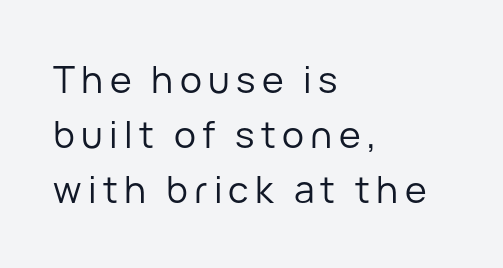
Posture: straight, roman, zero tilt. Quick note: interline space is typical. Unbolded letterforms with no extra heft. The lines in this sample share a left origin and differ only in where they stop. Nothing sits at the stroke ends, so this counts as sans-serif. Words float on clear page, feet unadorned.
